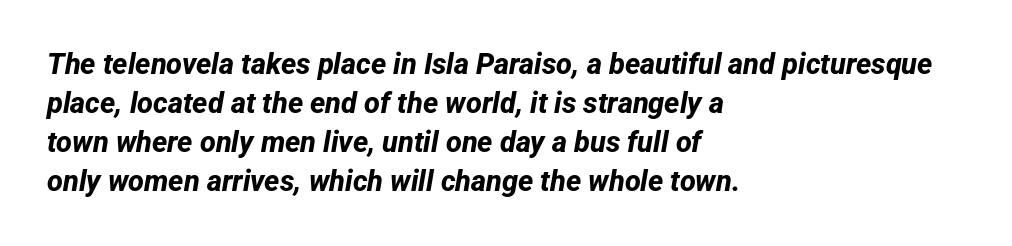
Q: Is the text bold? A: Yes.
Q: Is the typeface a serif or a sans-serif typeface? A: Sans-serif.
Q: Is the text underlined? A: No.
Q: How is the paragraph aligned? A: Left-aligned.
Q: Is the spacing between letters normal or unusually wide? A: Normal.
Q: Is the spacing between lines tight, normal or loose? A: Normal.
Q: Width (condensed, normal, or wide)? A: Normal.
Q: Stroke contrast? A: Low.
Q: x-height? A: Medium.
Q: Monospaced? A: No.
